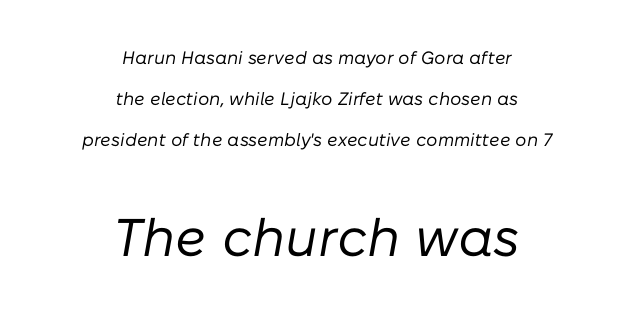
The image shows 53 px regular-weight type, italic (leaning right); set centered, loose line spacing (2.29x), normal letter spacing, not underlined; the second (bottom) block is 2.94x larger; low stroke contrast and a medium x-height.
